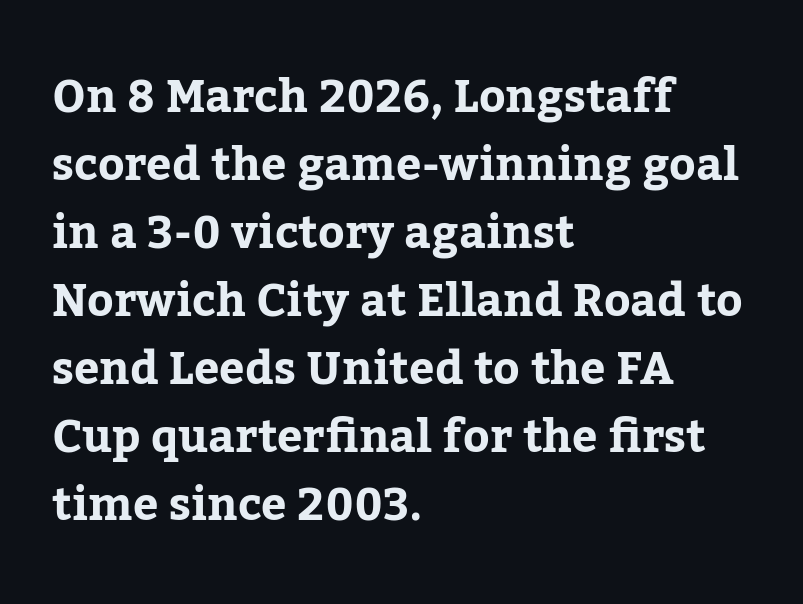
{"serif": "yes", "italic": "no", "bold": "yes", "weight": "bold", "width": "normal", "stroke_contrast": "low", "x_height": "medium", "monospaced": "no", "underline": "no", "align": "left", "line_spacing": "normal", "line_spacing_ratio": 1.51, "letter_spacing": "normal", "letter_spacing_em": 0.0, "glyph_px": 45}
